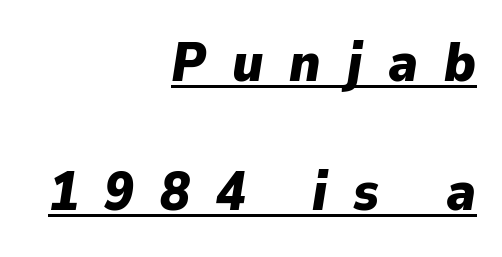
The image shows 54 px heavy type, italic (leaning right); set right-aligned, loose line spacing (2.39x), unusually wide letter spacing (+0.48 em), underlined; low stroke contrast and a medium x-height.
